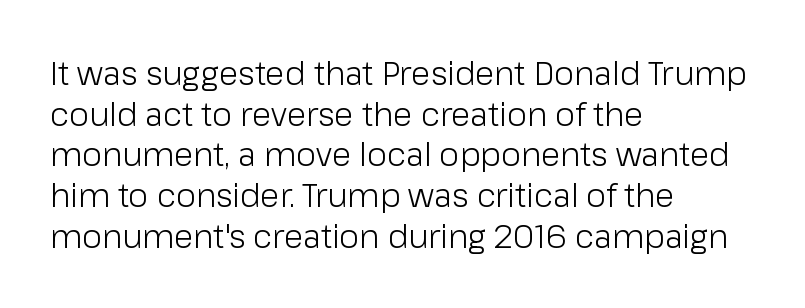
The image shows 32 px light sans-serif type, upright; set left-aligned, normal line spacing (1.27x), normal letter spacing, not underlined; low stroke contrast and a medium x-height.
